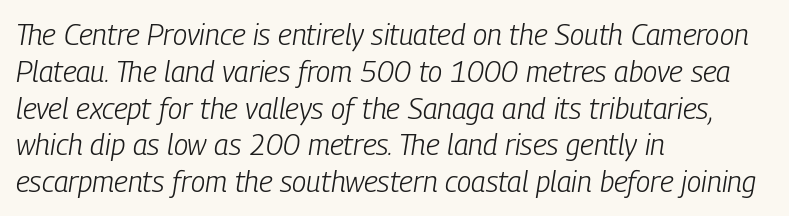
Q: Is the text bold? A: No.
Q: Is the text italic (slanted)? A: Yes, it leans right by about 9 degrees.
Q: Is the text underlined? A: No.
Q: How is the paragraph aligned? A: Left-aligned.
Q: Is the spacing between letters normal or unusually wide? A: Normal.
Q: Is the spacing between lines tight, normal or loose? A: Normal.
Q: Width (condensed, normal, or wide)? A: Condensed.
Q: Stroke contrast? A: Low.
Q: x-height? A: Medium.
Q: Monospaced? A: No.
